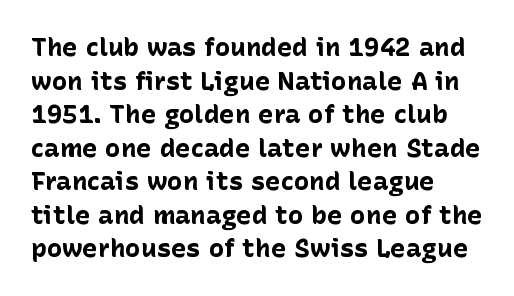
Regarding leading, the lines here are spaced in the standard way. Nothing unusual about the tracking: characters are spaced as the font intends. Clear beneath every line of the passage. The compositor pushed each line to the left boundary. Ascenders rise straight up at ninety degrees. The font is running at its bold setting.
